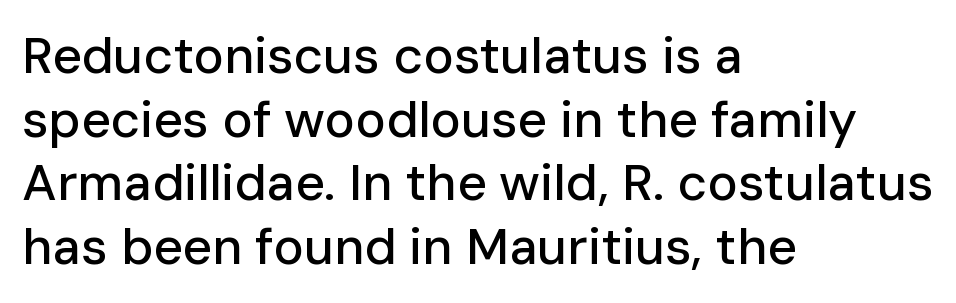
{"serif": "no", "italic": "no", "width": "normal", "stroke_contrast": "low", "x_height": "medium", "monospaced": "no", "underline": "no", "align": "left", "line_spacing": "normal", "line_spacing_ratio": 1.25, "letter_spacing": "normal", "letter_spacing_em": 0.0, "glyph_px": 51}
